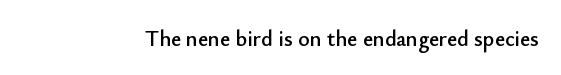
The image shows 22 px text type, upright; set normal letter spacing, not underlined.
